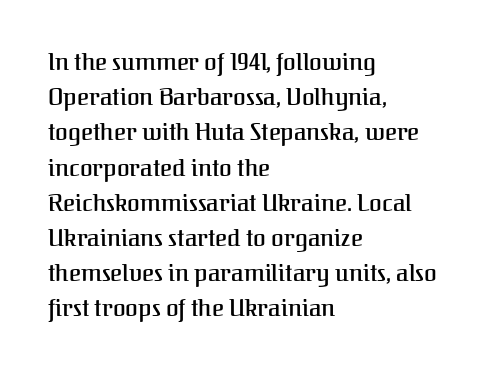
The designer left line spacing at the default. The face used here is rendered with its standard letterfit. The letters stand upright; this is a roman face. The rag falls on the right side of this text block. The words here are not underlined.
